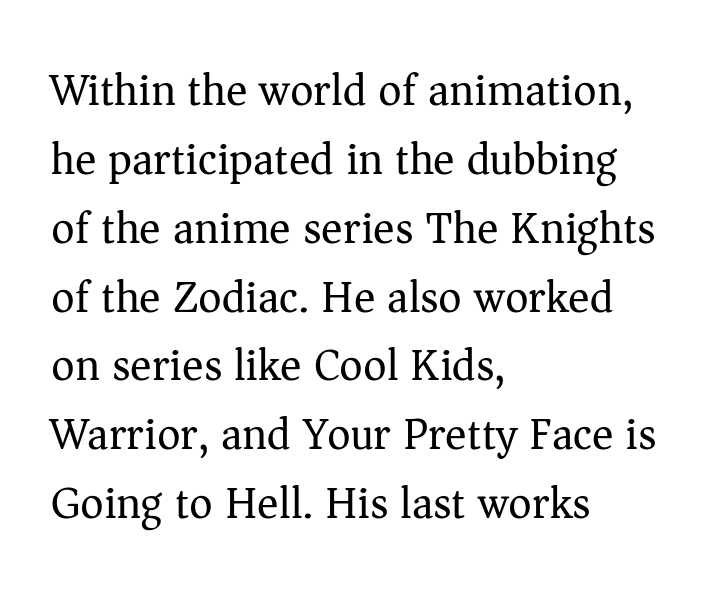
Each row of text sits above clean, open space. On a weight scale, this lands at 450 or below. To sum up the face: it has serifs. Character widths vary here, with narrow letters taking less room than wide ones. One-word summary of the alignment: left. Vertically, the passage feels balanced, rows spaced as you'd expect.
